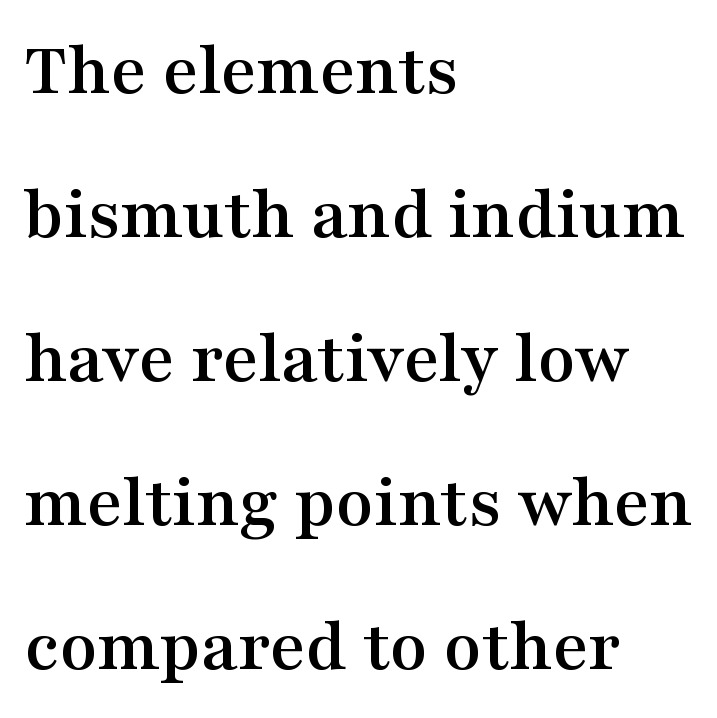
The image shows 77 px wide serif type, upright; set left-aligned, line spacing 1.87x, normal letter spacing, not underlined; medium stroke contrast and a medium x-height.
